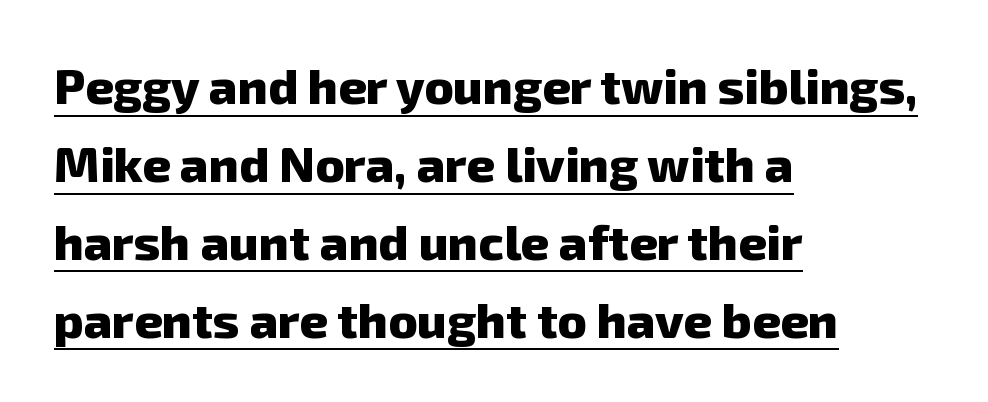
{"serif": "no", "bold": "yes", "weight": "heavy", "width": "normal", "stroke_contrast": "low", "x_height": "medium", "monospaced": "no", "underline": "yes", "align": "left", "line_spacing": "normal", "line_spacing_ratio": 1.59, "letter_spacing": "normal", "letter_spacing_em": 0.0, "glyph_px": 49}
